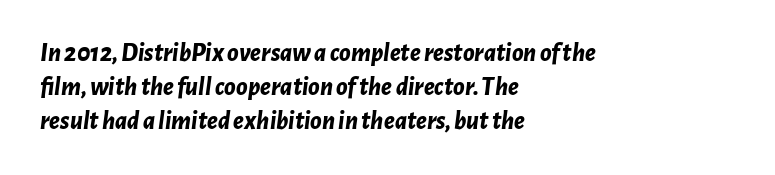
The image shows 26 px bold type, italic (leaning right); set left-aligned, normal line spacing (1.3x), normal letter spacing, not underlined.
